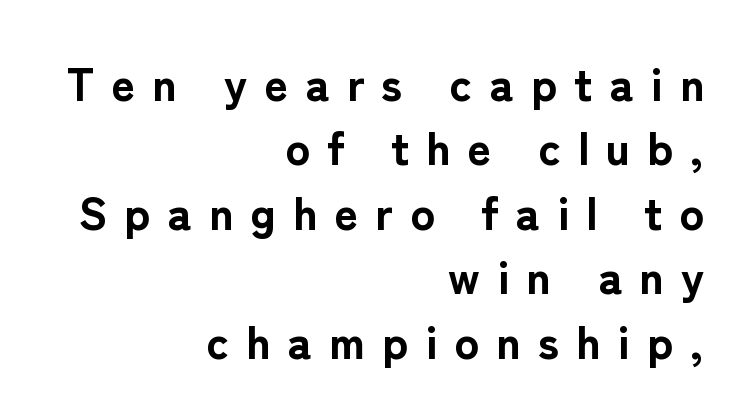
{"serif": "no", "italic": "no", "bold": "yes", "weight": "bold", "width": "normal", "stroke_contrast": "low", "x_height": "medium", "monospaced": "no", "underline": "no", "align": "right", "line_spacing": "normal", "line_spacing_ratio": 1.4, "letter_spacing": "wide", "letter_spacing_em": 0.37, "glyph_px": 46}
